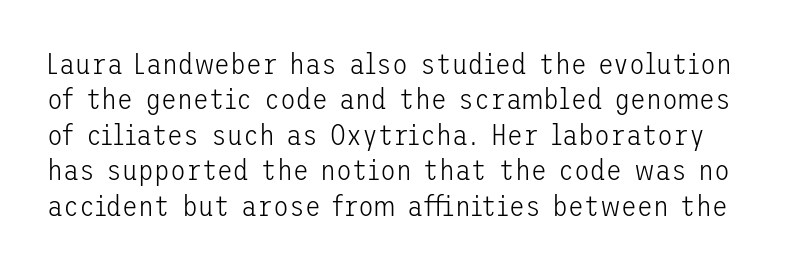
The image shows 29 px light sans-serif type, upright; set line spacing 1.22x, normal letter spacing, not underlined; low stroke contrast and a medium x-height.
